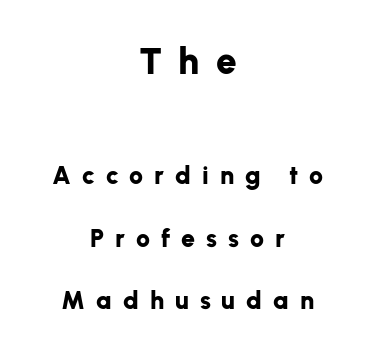
The image shows 37 px bold sans-serif type, upright; set centered, loose line spacing (2.5x), unusually wide letter spacing (+0.44 em), not underlined; the first (top) block is 1.48x larger; low stroke contrast and a medium x-height.
